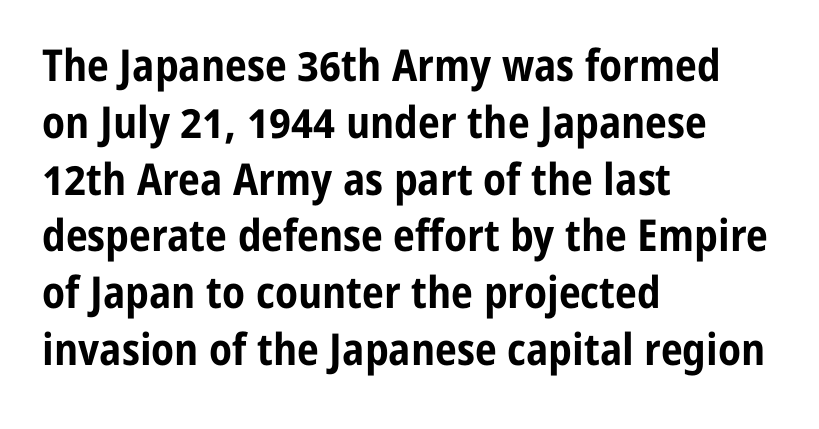
The letters stand straight up with perfectly vertical stems. The text was rendered using a sans face with plain stroke endings. Spacing verdict: proportional, widths tailored to each character. The designer left line spacing at the default. Horizontal alignment here is leftward, the default for most running prose.
